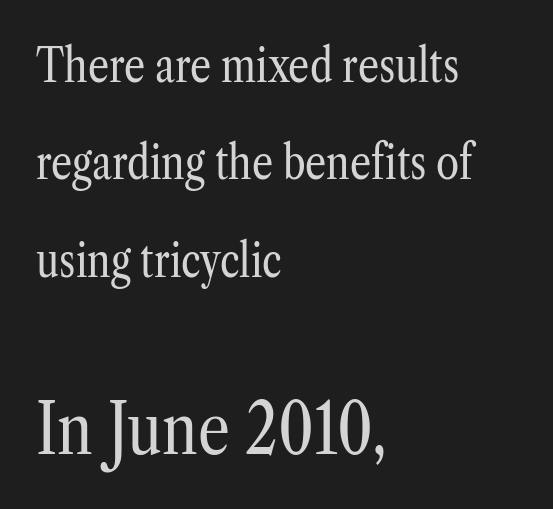
Q: Is the text bold? A: No.
Q: Is the text italic (slanted)? A: No, it is upright.
Q: Is the typeface a serif or a sans-serif typeface? A: Serif.
Q: Is the text underlined? A: No.
Q: How is the paragraph aligned? A: Left-aligned.
Q: Is the spacing between letters normal or unusually wide? A: Normal.
Q: Is the spacing between lines tight, normal or loose? A: Loose.
Q: Which block of text is set in a larger size, the first (top) or the second (bottom)? A: The second (bottom) one.
Q: Width (condensed, normal, or wide)? A: Condensed.
Q: Stroke contrast? A: Low.
Q: x-height? A: Medium.
Q: Monospaced? A: No.
